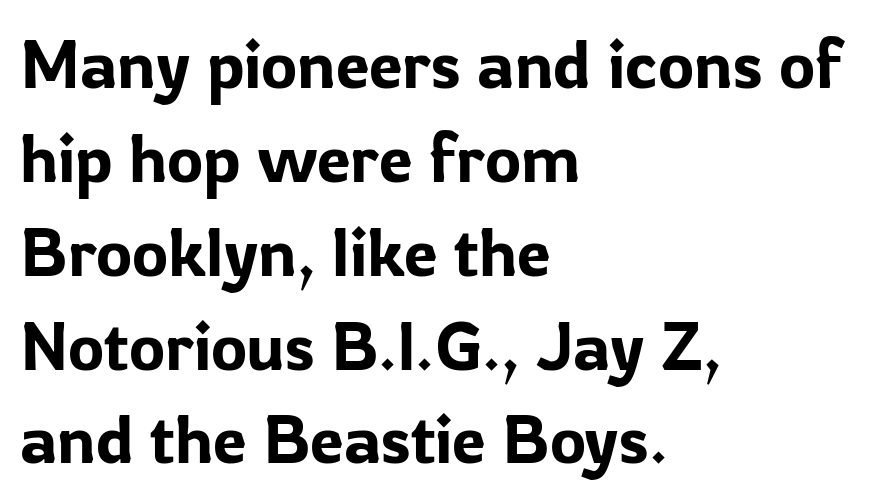
Q: Is the text italic (slanted)? A: No, it is upright.
Q: Is the typeface a serif or a sans-serif typeface? A: Sans-serif.
Q: Is the text underlined? A: No.
Q: How is the paragraph aligned? A: Left-aligned.
Q: Is the spacing between letters normal or unusually wide? A: Normal.
Q: Is the spacing between lines tight, normal or loose? A: Normal.
Q: Width (condensed, normal, or wide)? A: Normal.
Q: Stroke contrast? A: Low.
Q: x-height? A: Medium.
Q: Monospaced? A: No.
